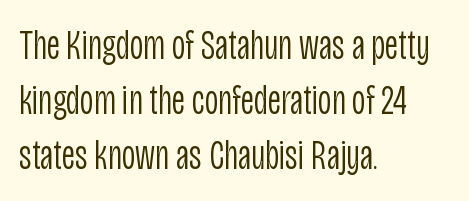
The image shows 42 px light, condensed sans-serif type, upright; set left-aligned, normal line spacing (1.31x), normal letter spacing, not underlined; low stroke contrast and a large x-height.
